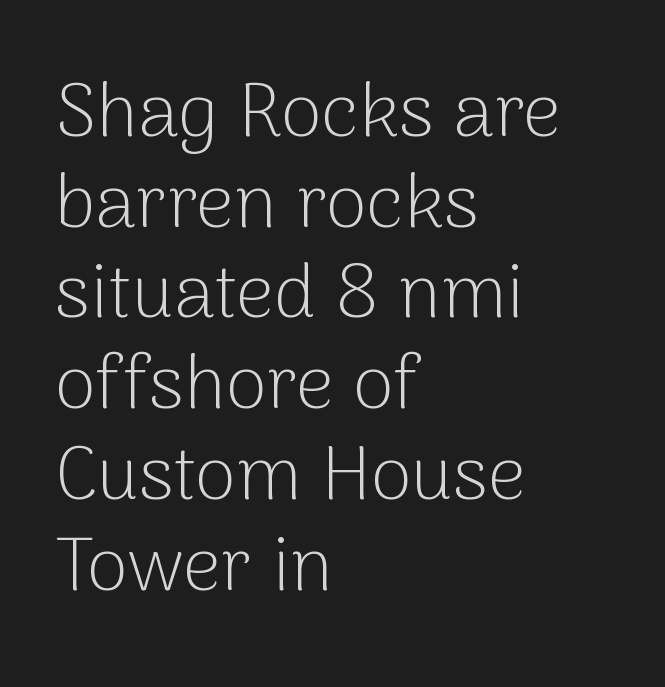
{"serif": "no", "italic": "no", "bold": "no", "weight": "light", "width": "normal", "stroke_contrast": "low", "x_height": "medium", "monospaced": "no", "underline": "no", "align": "left", "line_spacing_ratio": 1.21, "letter_spacing": "normal", "letter_spacing_em": 0.0, "glyph_px": 75}
